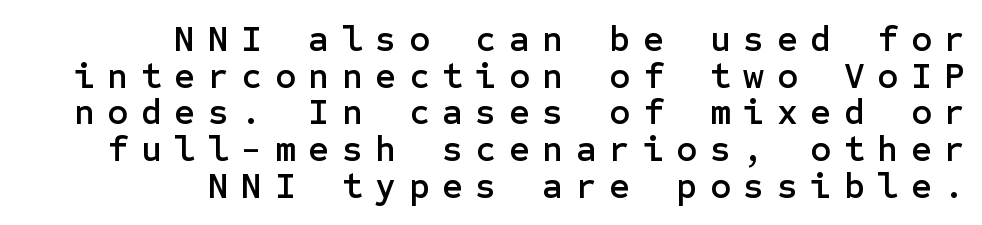
Q: Is the text italic (slanted)? A: No, it is upright.
Q: Is the typeface a serif or a sans-serif typeface? A: Sans-serif.
Q: Is the text underlined? A: No.
Q: How is the paragraph aligned? A: Right-aligned.
Q: Is the spacing between letters normal or unusually wide? A: Unusually wide.
Q: Is the spacing between lines tight, normal or loose? A: Tight.
Q: Width (condensed, normal, or wide)? A: Normal.
Q: Stroke contrast? A: Low.
Q: x-height? A: Medium.
